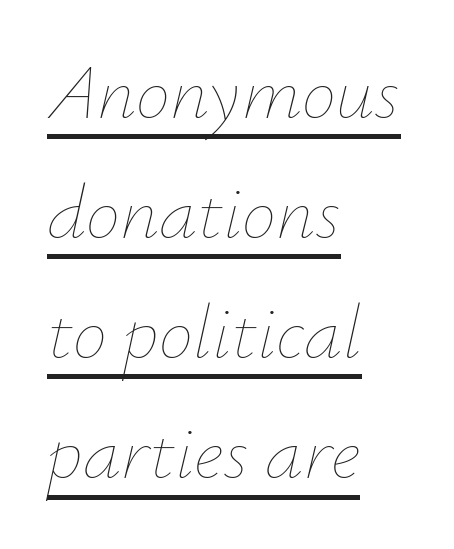
Q: Is the text bold? A: No.
Q: Is the text italic (slanted)? A: Yes, it leans right by about 12 degrees.
Q: Is the text underlined? A: Yes.
Q: How is the paragraph aligned? A: Left-aligned.
Q: Is the spacing between letters normal or unusually wide? A: Normal.
Q: Is the spacing between lines tight, normal or loose? A: Normal.
Q: Width (condensed, normal, or wide)? A: Normal.
Q: Stroke contrast? A: Low.
Q: x-height? A: Small.
Q: Monospaced? A: No.
